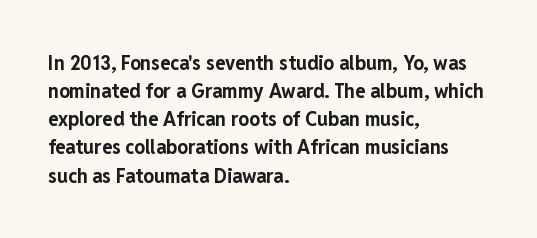
{"italic": "no", "bold": "yes", "underline": "no", "align": "left", "line_spacing": "normal", "line_spacing_ratio": 1.34, "letter_spacing": "normal", "letter_spacing_em": 0.0, "glyph_px": 21}
